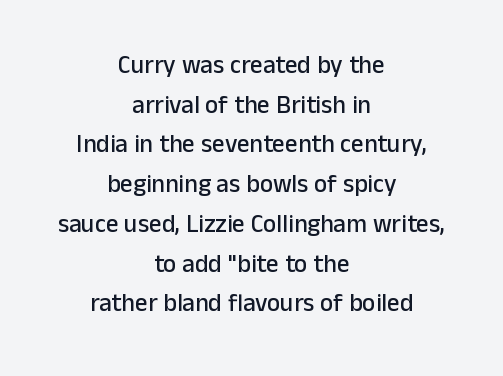
The image shows 25 px text type, upright; set centered, normal line spacing (1.59x), normal letter spacing, not underlined.
